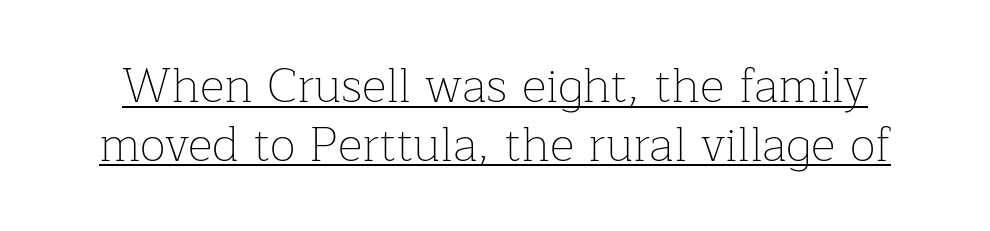
The image shows 48 px thin serif type, upright; set line spacing 1.22x, normal letter spacing, underlined; low stroke contrast and a medium x-height.
